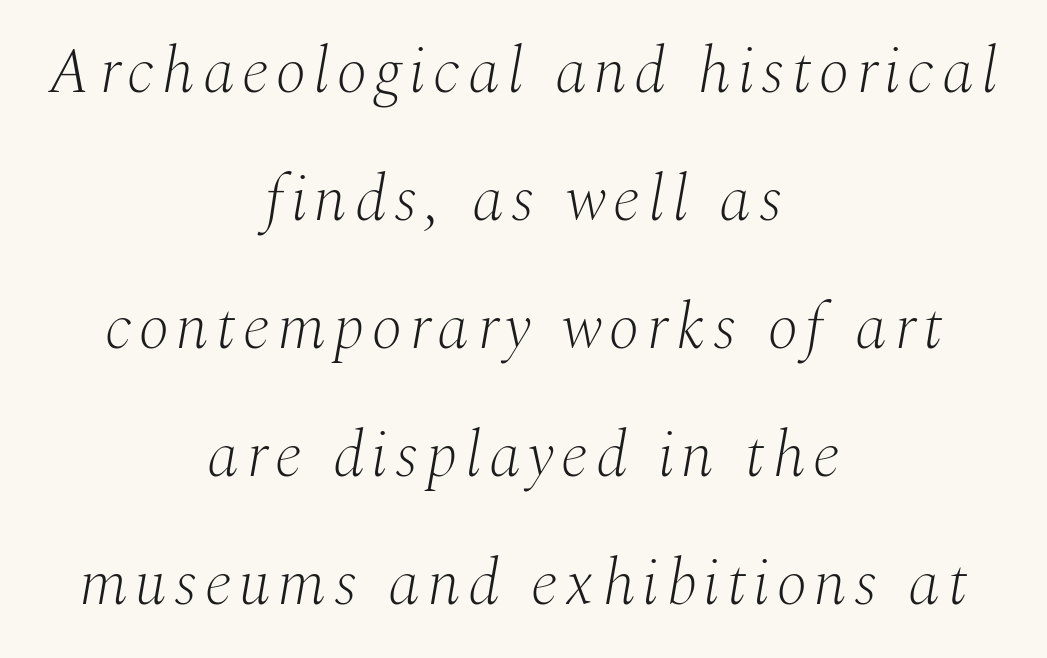
Q: Is the text bold? A: No.
Q: Is the text italic (slanted)? A: Yes, it leans right by about 10 degrees.
Q: Is the typeface a serif or a sans-serif typeface? A: Serif.
Q: Is the text underlined? A: No.
Q: How is the paragraph aligned? A: Centered.
Q: Is the spacing between lines tight, normal or loose? A: Loose.
Q: Width (condensed, normal, or wide)? A: Normal.
Q: Stroke contrast? A: Medium.
Q: x-height? A: Medium.
Q: Monospaced? A: No.
